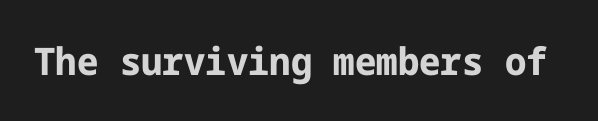
The image shows 38 px bold sans-serif type, upright; set normal letter spacing, not underlined; low stroke contrast and a medium x-height.
